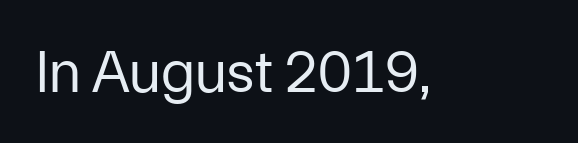
{"serif": "no", "italic": "no", "bold": "no", "weight": "regular", "width": "normal", "stroke_contrast": "low", "x_height": "medium", "monospaced": "no", "underline": "no", "letter_spacing": "normal", "letter_spacing_em": 0.0, "glyph_px": 60}
